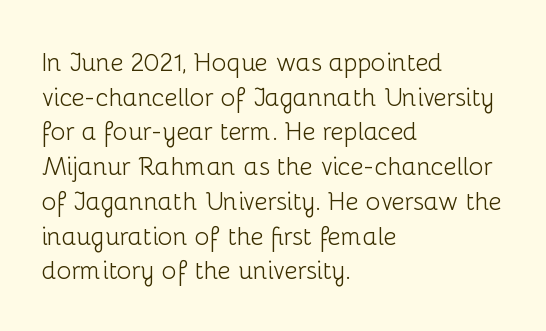
{"italic": "no", "bold": "no", "underline": "no", "align": "left", "line_spacing": "normal", "line_spacing_ratio": 1.39, "letter_spacing": "normal", "letter_spacing_em": 0.0, "glyph_px": 25}
